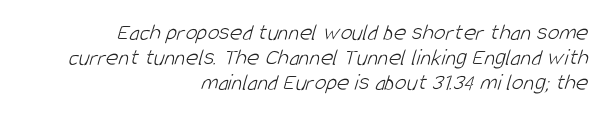
{"bold": "no", "underline": "no", "align": "right", "line_spacing": "tight", "line_spacing_ratio": 1.04, "letter_spacing": "normal", "letter_spacing_em": 0.0, "glyph_px": 24}
